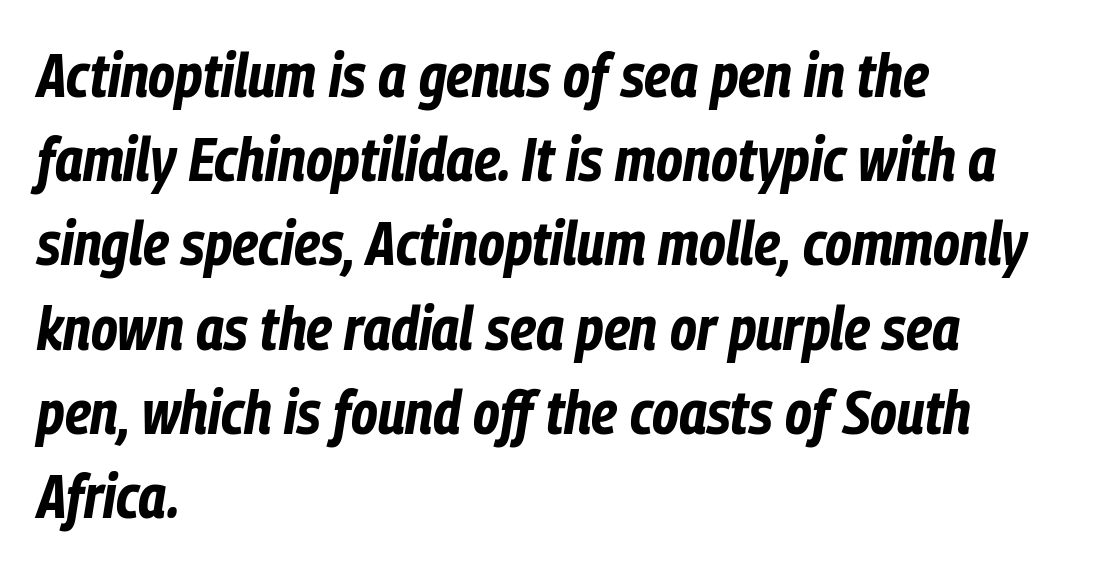
The lines sit at an ordinary, default distance from one another. How are the letters spaced? Ordinarily, with no added tracking. Does the lettering tilt? It does — this is italic. Bare-footed words on every line. Heavy-handed strokes throughout: this text is bold. Short and long lines alike share a common starting point at left.
